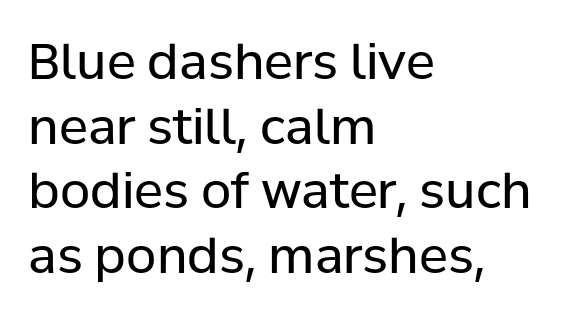
Q: Is the text bold? A: No.
Q: Is the text italic (slanted)? A: No, it is upright.
Q: Is the typeface a serif or a sans-serif typeface? A: Sans-serif.
Q: Is the text underlined? A: No.
Q: How is the paragraph aligned? A: Left-aligned.
Q: Is the spacing between letters normal or unusually wide? A: Normal.
Q: Is the spacing between lines tight, normal or loose? A: Normal.
Q: Width (condensed, normal, or wide)? A: Normal.
Q: Stroke contrast? A: Low.
Q: x-height? A: Medium.
Q: Monospaced? A: No.
